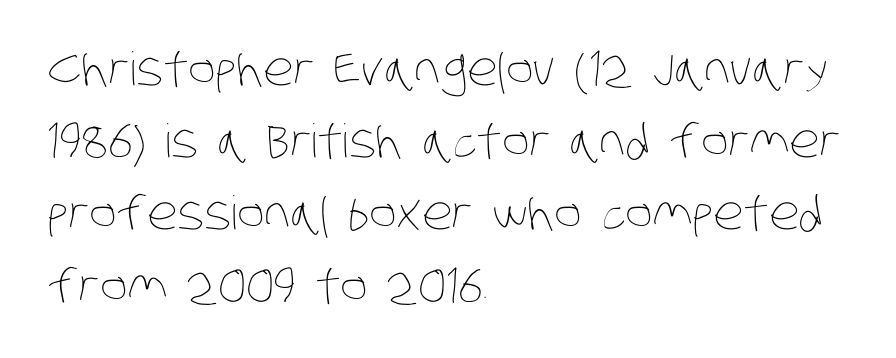
Q: Is the text bold? A: No.
Q: Is the text underlined? A: No.
Q: How is the paragraph aligned? A: Left-aligned.
Q: Is the spacing between letters normal or unusually wide? A: Normal.
Q: Is the spacing between lines tight, normal or loose? A: Normal.
Q: Width (condensed, normal, or wide)? A: Condensed.
Q: Stroke contrast? A: Low.
Q: x-height? A: Large.
Q: Monospaced? A: No.
